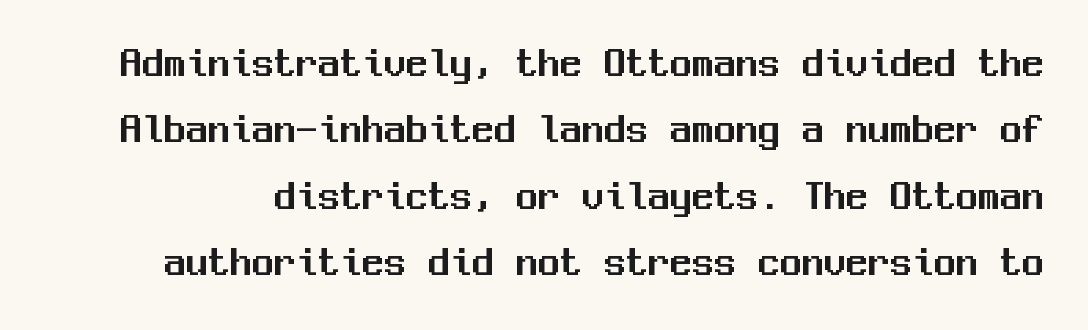
Q: Is the text italic (slanted)? A: No, it is upright.
Q: Is the typeface a serif or a sans-serif typeface? A: Sans-serif.
Q: Is the text underlined? A: No.
Q: Is the spacing between letters normal or unusually wide? A: Normal.
Q: Is the spacing between lines tight, normal or loose? A: Normal.
Q: Width (condensed, normal, or wide)? A: Normal.
Q: Stroke contrast? A: Medium.
Q: x-height? A: Medium.
Q: Monospaced? A: Yes.
